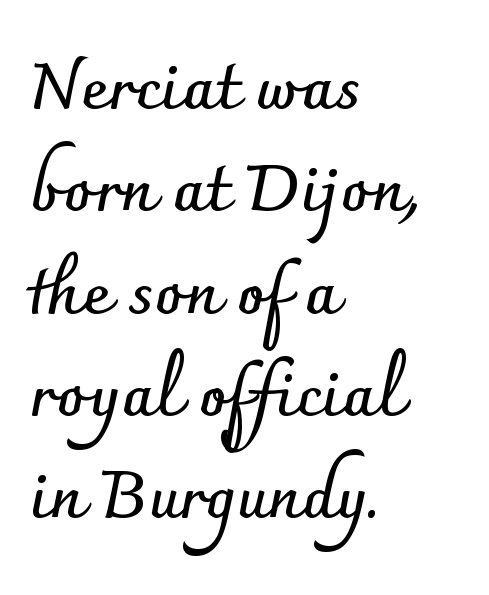
The image shows 66 px semibold sans-serif type; set left-aligned, normal line spacing (1.55x), normal letter spacing, not underlined; low stroke contrast and a small x-height.
